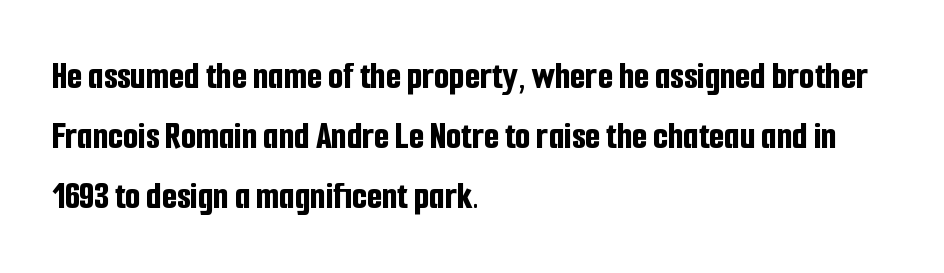
{"serif": "no", "italic": "no", "bold": "yes", "weight": "bold", "width": "condensed", "stroke_contrast": "low", "x_height": "medium", "monospaced": "no", "underline": "no", "align": "left", "line_spacing": "normal", "line_spacing_ratio": 1.54, "letter_spacing": "normal", "letter_spacing_em": 0.0, "glyph_px": 39}
